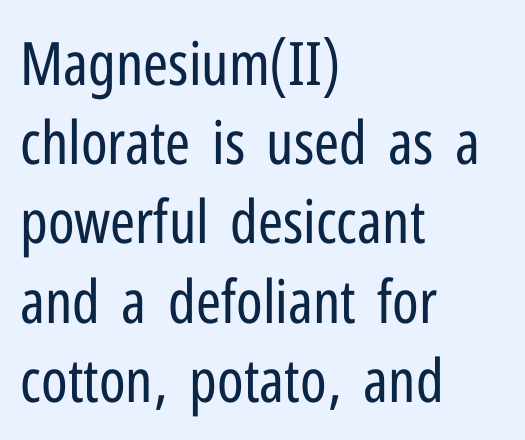
Does the type have serifs? No, each stem ends abruptly. The baseline area is clear. Left-aligned paragraph, ragged on the right. Letter spacing: default.
